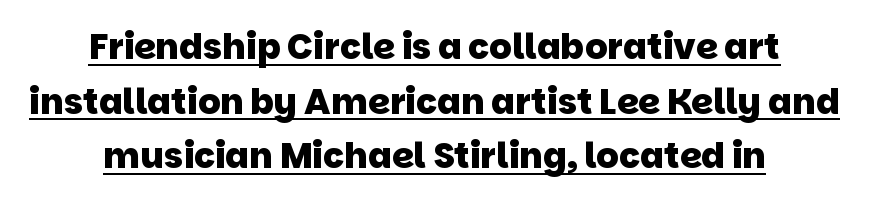
Q: Is the text bold? A: Yes.
Q: Is the typeface a serif or a sans-serif typeface? A: Sans-serif.
Q: Is the text underlined? A: Yes.
Q: How is the paragraph aligned? A: Centered.
Q: Is the spacing between letters normal or unusually wide? A: Normal.
Q: Is the spacing between lines tight, normal or loose? A: Normal.
Q: Width (condensed, normal, or wide)? A: Normal.
Q: Stroke contrast? A: Low.
Q: x-height? A: Large.
Q: Monospaced? A: No.
